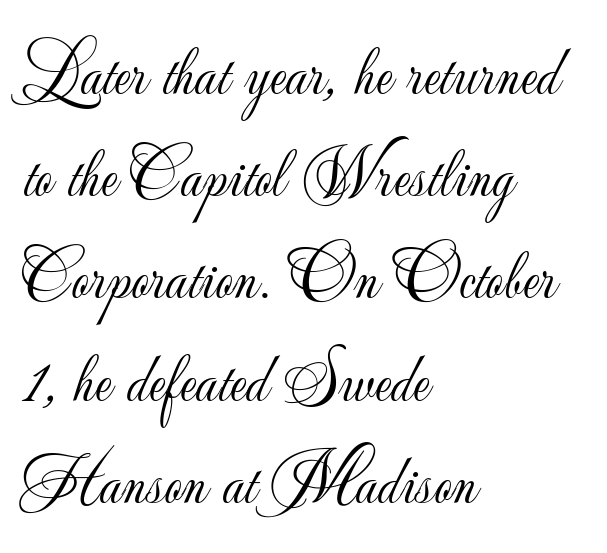
The image shows 70 px light sans-serif type; set left-aligned, normal line spacing (1.46x), normal letter spacing, not underlined; low stroke contrast and a small x-height.
